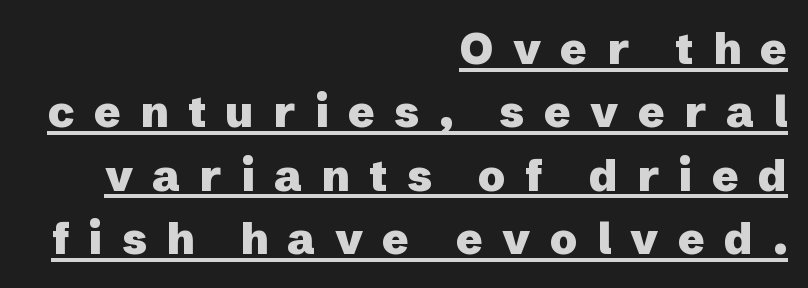
The image shows 44 px heavy sans-serif type, upright; set right-aligned, normal line spacing (1.44x), unusually wide letter spacing (+0.44 em), underlined; low stroke contrast and a medium x-height.
